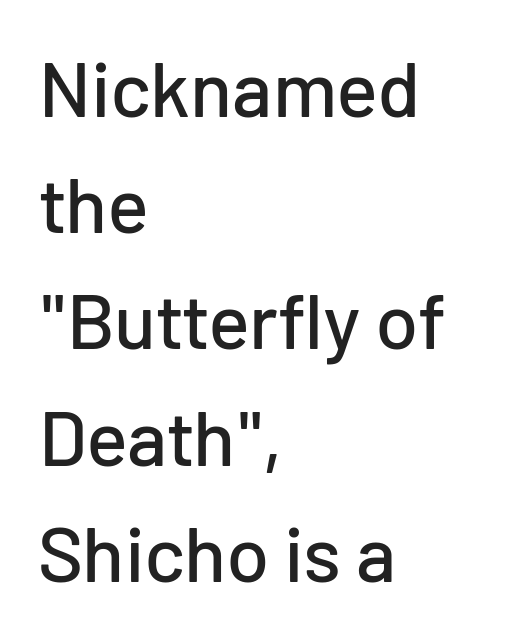
Each letter keeps its own natural width here, so spacing adapts to shape. It's the straight-up-and-down kind of type. No extra tracking has been applied to these lines. Visually the block forms a straight wall on the left and a jagged coastline on the right.
